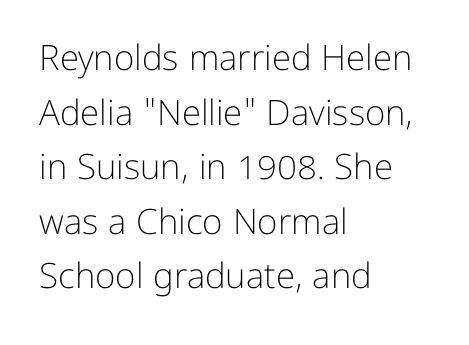
Q: Is the text bold? A: No.
Q: Is the text italic (slanted)? A: No, it is upright.
Q: Is the typeface a serif or a sans-serif typeface? A: Sans-serif.
Q: Is the text underlined? A: No.
Q: How is the paragraph aligned? A: Left-aligned.
Q: Is the spacing between letters normal or unusually wide? A: Normal.
Q: Is the spacing between lines tight, normal or loose? A: Normal.
Q: Width (condensed, normal, or wide)? A: Normal.
Q: Stroke contrast? A: Low.
Q: x-height? A: Medium.
Q: Monospaced? A: No.
